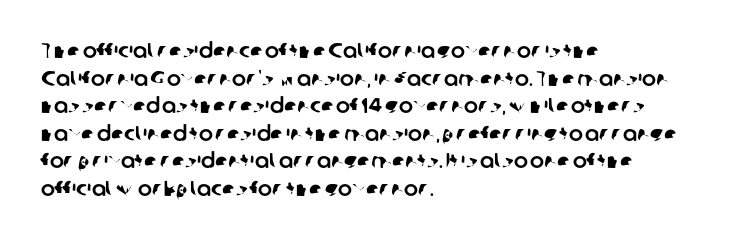
{"underline": "no", "align": "left", "line_spacing": "normal", "line_spacing_ratio": 1.31, "letter_spacing": "normal", "letter_spacing_em": 0.0, "glyph_px": 21}
